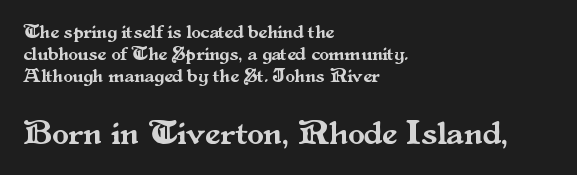
Spacing between characters is what you'd get straight out of the box. Designer's note — italics off, roman on. These lines are rendered in a variable-pitch font. Whoever set this made the second block the dominant, larger element. The glyphs are unaccompanied by any horizontal stroke below them.
